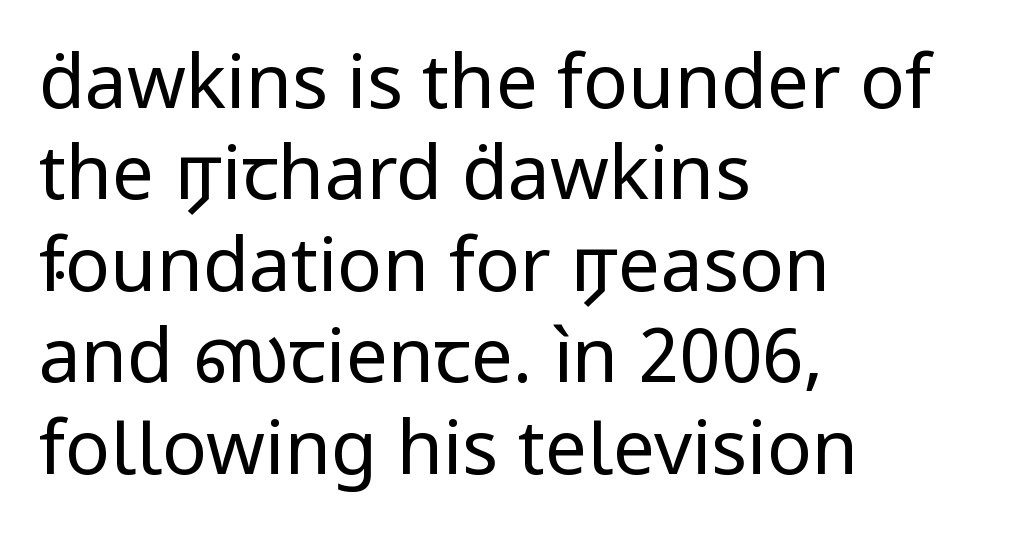
{"serif": "no", "italic": "no", "bold": "no", "weight": "regular", "width": "normal", "stroke_contrast": "low", "x_height": "medium", "monospaced": "no", "underline": "no", "align": "left", "line_spacing_ratio": 1.22, "letter_spacing": "normal", "letter_spacing_em": 0.0, "glyph_px": 75}
